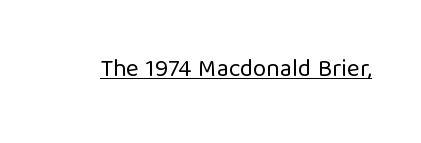
The image shows 24 px text type, upright; set normal letter spacing, underlined.
